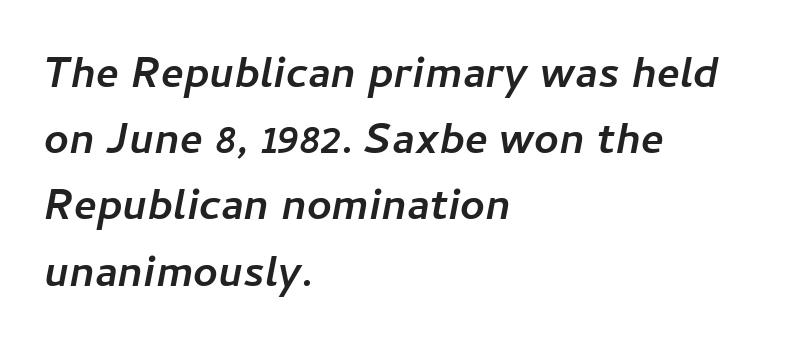
Q: Is the text bold? A: Yes.
Q: Is the text italic (slanted)? A: Yes, it leans right by about 11 degrees.
Q: Is the text underlined? A: No.
Q: How is the paragraph aligned? A: Left-aligned.
Q: Is the spacing between letters normal or unusually wide? A: Normal.
Q: Is the spacing between lines tight, normal or loose? A: Normal.
Q: Width (condensed, normal, or wide)? A: Normal.
Q: Stroke contrast? A: Low.
Q: x-height? A: Medium.
Q: Monospaced? A: No.
